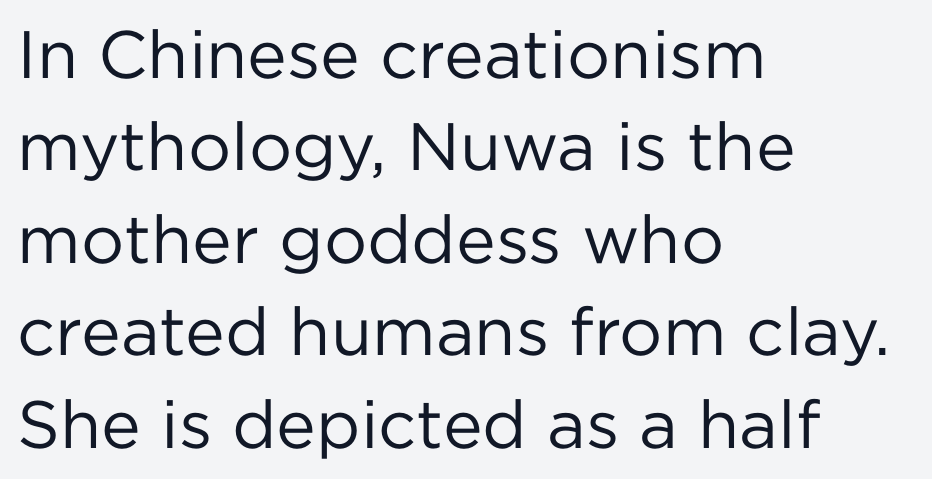
Q: Is the text bold? A: No.
Q: Is the text italic (slanted)? A: No, it is upright.
Q: Is the typeface a serif or a sans-serif typeface? A: Sans-serif.
Q: Is the text underlined? A: No.
Q: How is the paragraph aligned? A: Left-aligned.
Q: Is the spacing between letters normal or unusually wide? A: Normal.
Q: Is the spacing between lines tight, normal or loose? A: Normal.
Q: Width (condensed, normal, or wide)? A: Normal.
Q: Stroke contrast? A: Low.
Q: x-height? A: Medium.
Q: Monospaced? A: No.
